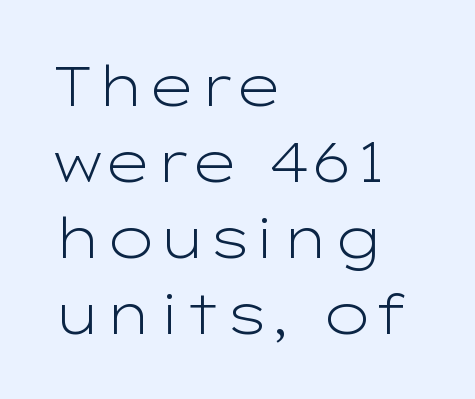
Check the space under the baseline: it is left empty. The typesetter chose a ragged-right arrangement here. Posture: upright roman. Is the stroke heavy? The answer is a plain regular-or-lighter.
